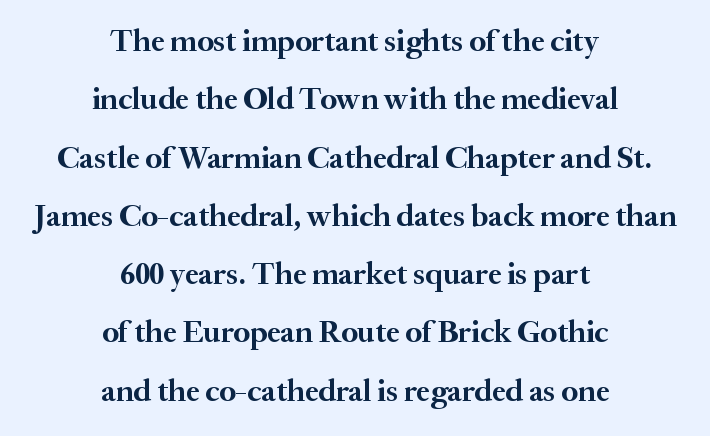
{"serif": "yes", "italic": "no", "bold": "yes", "weight": "semibold", "width": "normal", "stroke_contrast": "medium", "x_height": "small", "monospaced": "no", "underline": "no", "align": "center", "line_spacing_ratio": 1.88, "letter_spacing": "normal", "letter_spacing_em": 0.0, "glyph_px": 31}
